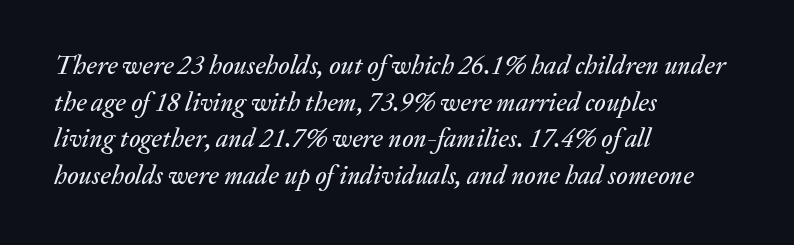
The image shows 26 px text type, italic (leaning right); set left-aligned, normal line spacing (1.41x), normal letter spacing, not underlined.
